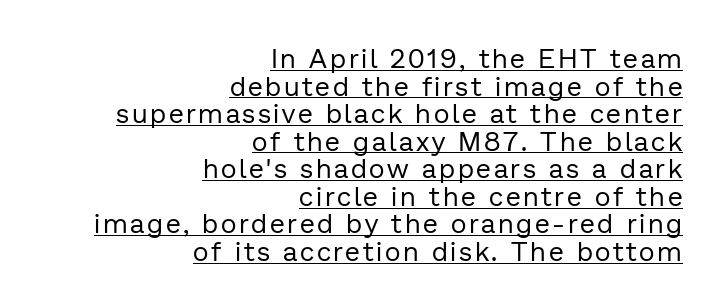
Q: Is the text bold? A: No.
Q: Is the text italic (slanted)? A: No, it is upright.
Q: Is the text underlined? A: Yes.
Q: How is the paragraph aligned? A: Right-aligned.
Q: Is the spacing between lines tight, normal or loose? A: Tight.
